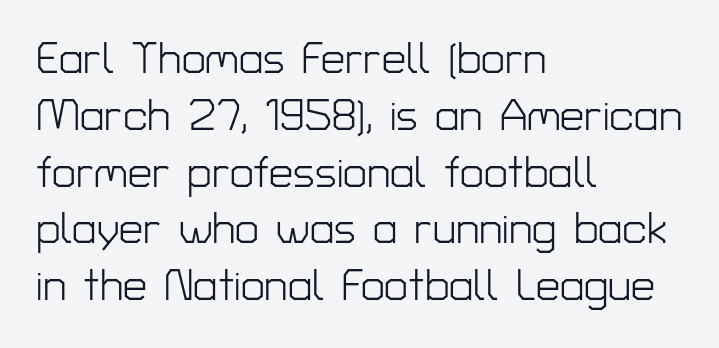
The foot of each line stays bare and open. Do the characters align in a grid? No, the font is proportional. The paragraph shown leans on its left margin. Weight: in the light-to-regular range.
